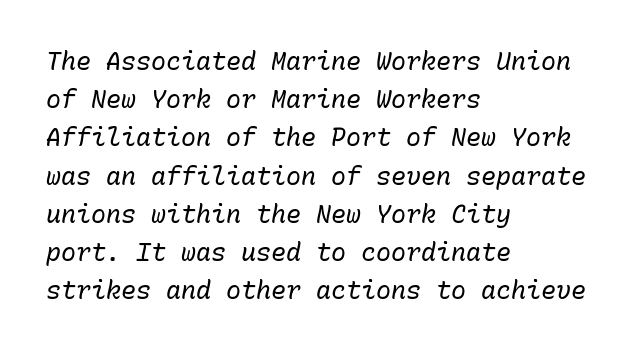
Students, note that the glyphs here touch the page at normal intervals. Stem width sits at or under what a default text font uses. If you drew a ruler down the left edge, every line would touch it. The lines sit at an ordinary, default distance from one another.
